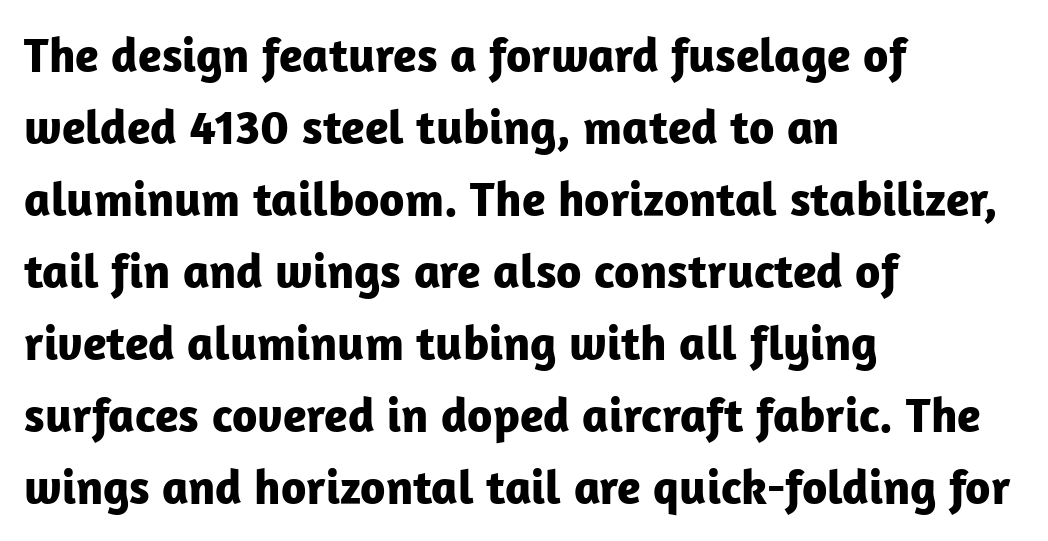
The image shows 49 px bold sans-serif type, upright; set left-aligned, normal line spacing (1.47x), normal letter spacing, not underlined; low stroke contrast and a medium x-height.
